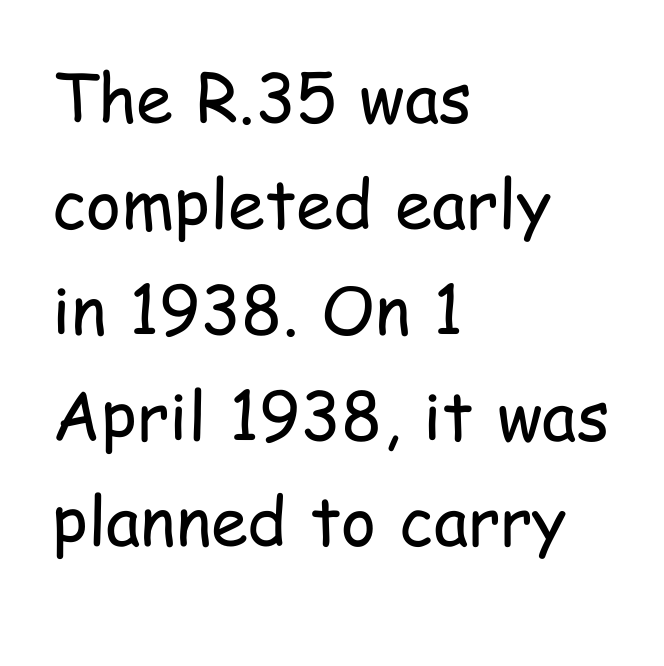
The image shows 67 px regular-weight, condensed sans-serif type, upright; set left-aligned, normal line spacing (1.58x), normal letter spacing, not underlined; low stroke contrast and a medium x-height.
